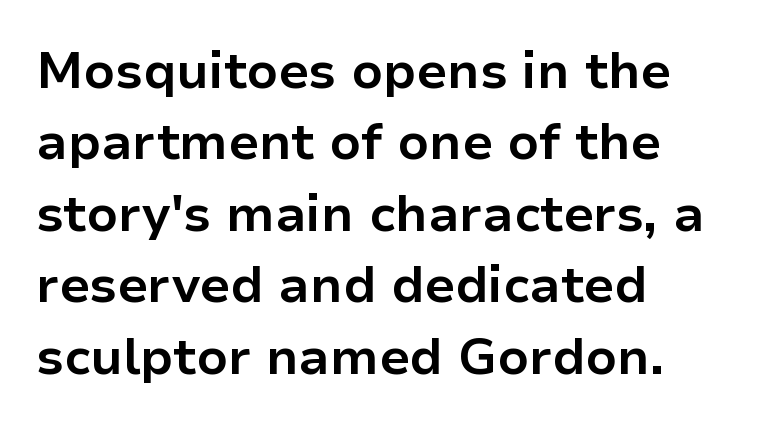
Q: Is the text bold? A: Yes.
Q: Is the text italic (slanted)? A: No, it is upright.
Q: Is the typeface a serif or a sans-serif typeface? A: Sans-serif.
Q: Is the text underlined? A: No.
Q: How is the paragraph aligned? A: Left-aligned.
Q: Is the spacing between letters normal or unusually wide? A: Normal.
Q: Is the spacing between lines tight, normal or loose? A: Normal.
Q: Width (condensed, normal, or wide)? A: Normal.
Q: Stroke contrast? A: Low.
Q: x-height? A: Medium.
Q: Monospaced? A: No.
